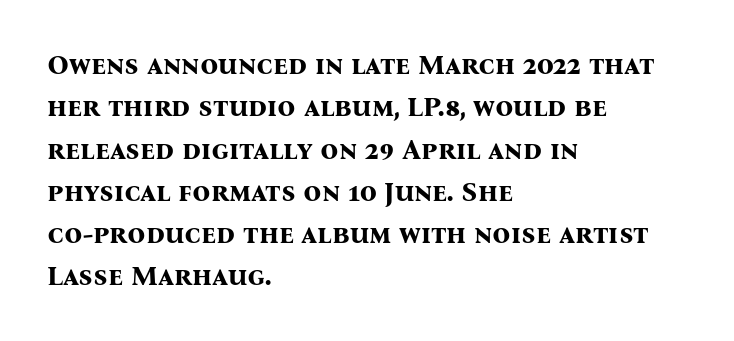
The image shows 28 px bold serif type, upright; set left-aligned, normal line spacing (1.51x), normal letter spacing, not underlined; medium stroke contrast and a medium x-height.
